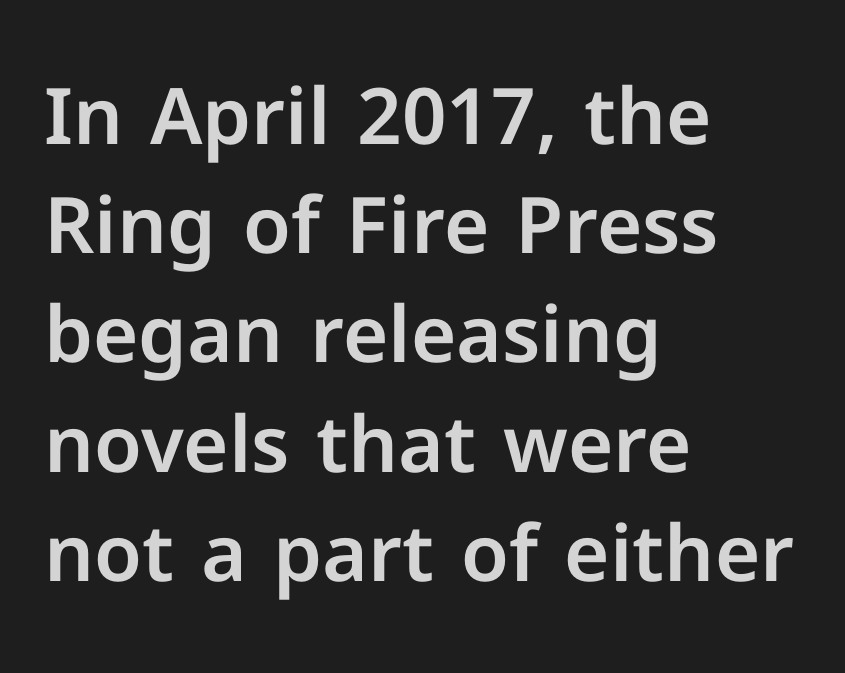
{"serif": "no", "italic": "no", "width": "normal", "stroke_contrast": "low", "x_height": "medium", "monospaced": "no", "underline": "no", "align": "left", "line_spacing": "normal", "line_spacing_ratio": 1.4, "letter_spacing": "normal", "letter_spacing_em": 0.0, "glyph_px": 78}
